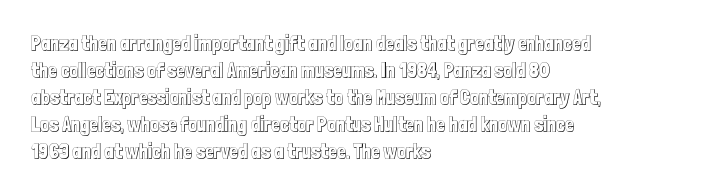
{"italic": "no", "underline": "no", "align": "left", "line_spacing": "normal", "line_spacing_ratio": 1.35, "letter_spacing": "normal", "letter_spacing_em": 0.0, "glyph_px": 20}
